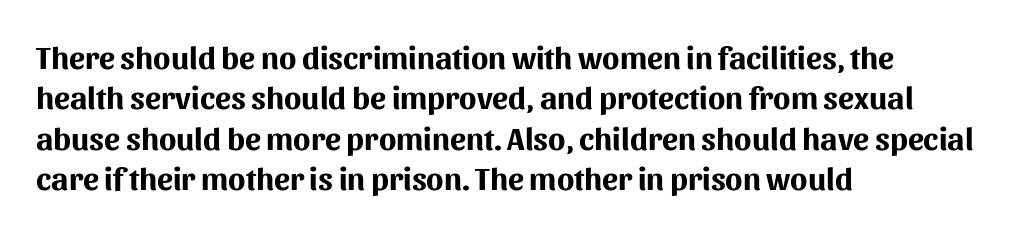
{"serif": "no", "italic": "no", "bold": "yes", "weight": "bold", "width": "normal", "stroke_contrast": "medium", "x_height": "medium", "monospaced": "no", "underline": "no", "align": "left", "line_spacing": "normal", "line_spacing_ratio": 1.26, "letter_spacing": "normal", "letter_spacing_em": 0.0, "glyph_px": 32}
